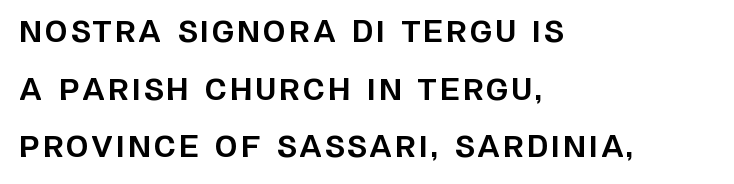
The image shows 29 px bold sans-serif type, upright; set left-aligned, loose line spacing (1.99x), not underlined; low stroke contrast and a large x-height.
